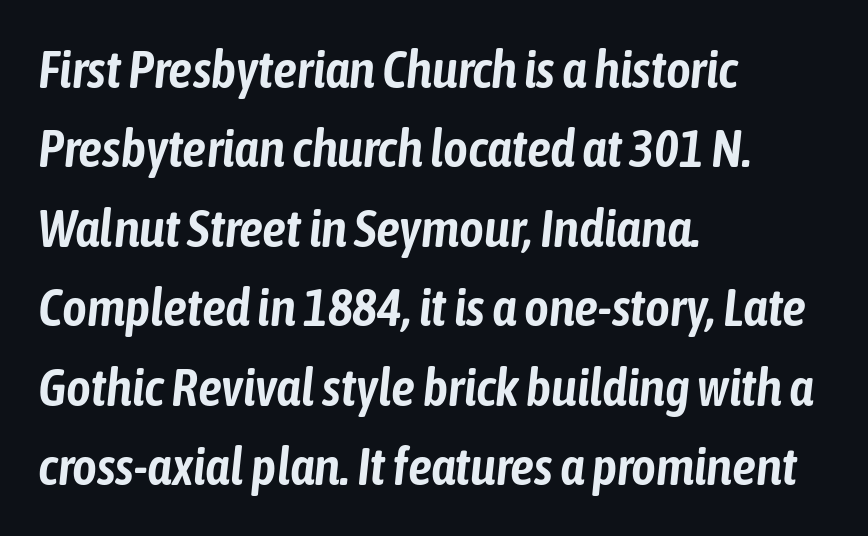
{"italic": "yes", "lean": "right", "slant_degrees": 6, "width": "condensed", "stroke_contrast": "low", "x_height": "medium", "monospaced": "no", "underline": "no", "align": "left", "line_spacing": "normal", "line_spacing_ratio": 1.5, "letter_spacing": "normal", "letter_spacing_em": 0.0, "glyph_px": 53}
